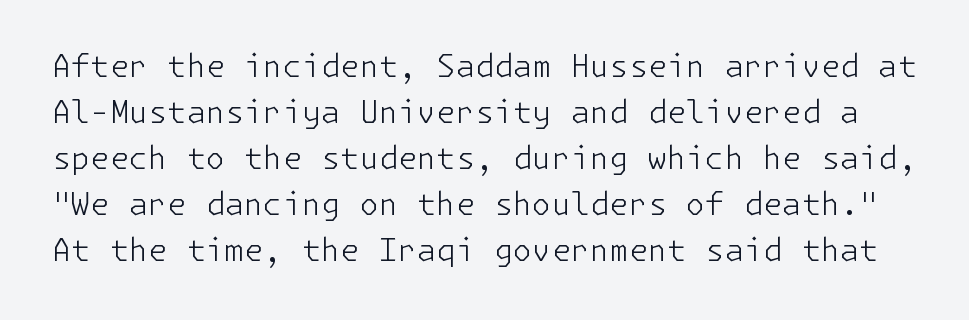
The image shows 31 px light sans-serif type, upright; set normal line spacing (1.48x), normal letter spacing, not underlined; low stroke contrast and a medium x-height.
